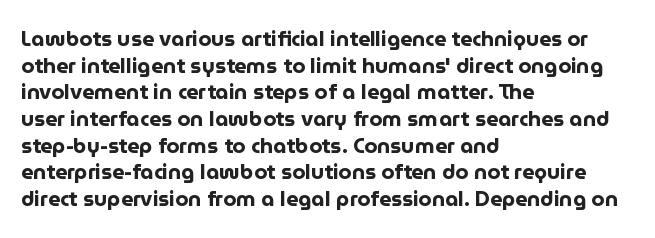
The image shows 21 px bold type, upright; set left-aligned, normal line spacing (1.27x), normal letter spacing, not underlined.
